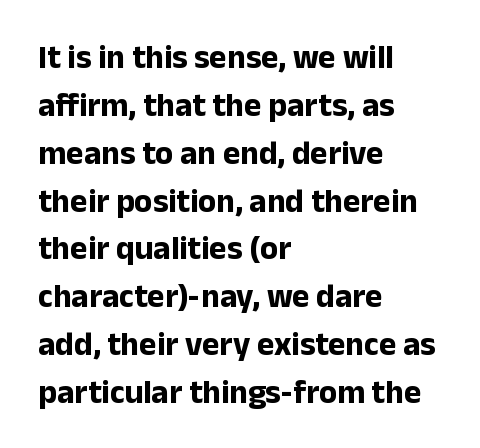
The rendering uses natural spacing where letterforms have individual widths. The rendering keeps characters at their native spacing. The glyphs in this specimen are sans serif. Horizontally, the lines are justified to the leading edge only.
